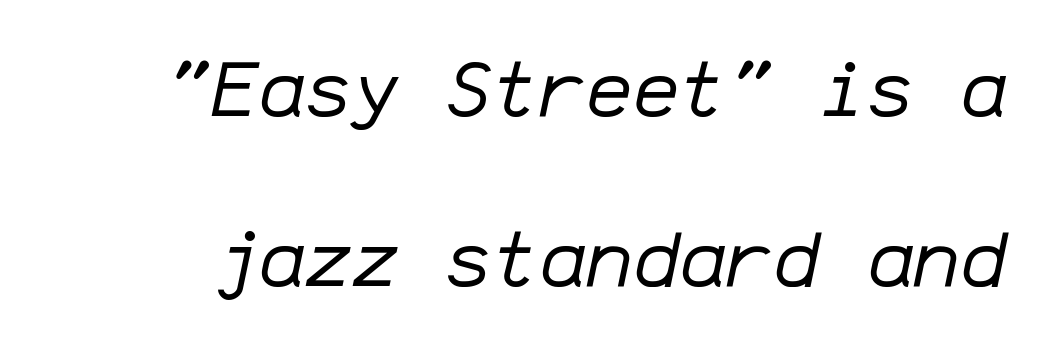
The image shows 78 px regular-weight type, italic (leaning right), monospaced; set loose line spacing (2.18x), normal letter spacing, not underlined; low stroke contrast and a medium x-height.
